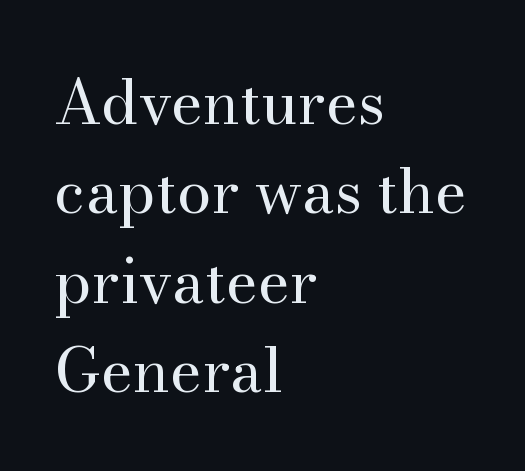
Anything drawn beneath the words? Only blank space. Think of a printed novel: that variable character pitch is what you see here. Is there any slant? The stems are plumb. Font category for this specimen: serif. Each word holds together tightly as a unit, with standard inter-letter gaps. The cut favours lightness, reaching ordinary text weight at its darkest.
